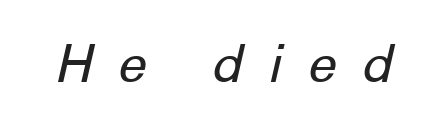
Q: Is the text bold? A: No.
Q: Is the text italic (slanted)? A: Yes, it leans right by about 12 degrees.
Q: Is the text underlined? A: No.
Q: Is the spacing between letters normal or unusually wide? A: Unusually wide.
Q: Width (condensed, normal, or wide)? A: Normal.
Q: Stroke contrast? A: Low.
Q: x-height? A: Medium.
Q: Monospaced? A: No.
